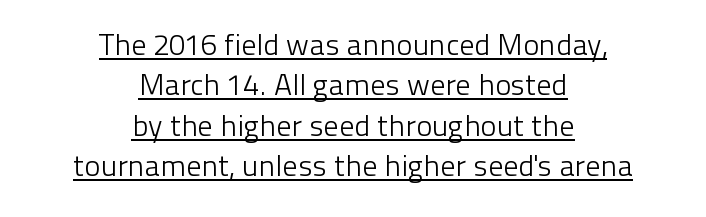
The image shows 30 px light sans-serif type, upright; set centered, normal line spacing (1.35x), normal letter spacing, underlined; low stroke contrast and a medium x-height.
